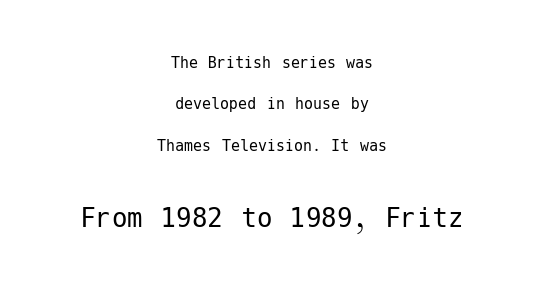
{"serif": "no", "italic": "no", "bold": "no", "weight": "regular", "width": "normal", "stroke_contrast": "low", "x_height": "medium", "underline": "no", "align": "center", "line_spacing": "loose", "line_spacing_ratio": 2.3, "letter_spacing": "normal", "letter_spacing_em": 0.0, "larger_block": "second", "size_ratio": 1.72, "glyph_px": 31}
